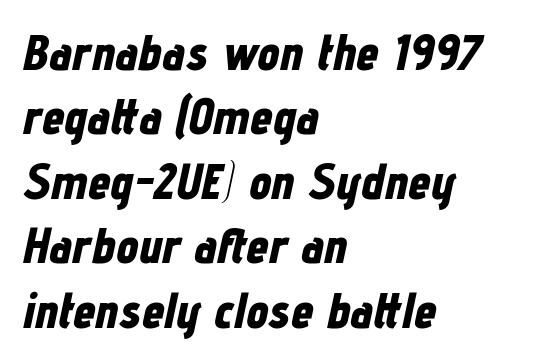
{"italic": "yes", "lean": "right", "slant_degrees": 12, "bold": "yes", "weight": "bold", "width": "condensed", "stroke_contrast": "low", "x_height": "medium", "monospaced": "no", "underline": "no", "align": "left", "line_spacing": "normal", "line_spacing_ratio": 1.29, "letter_spacing": "normal", "letter_spacing_em": 0.0, "glyph_px": 50}
